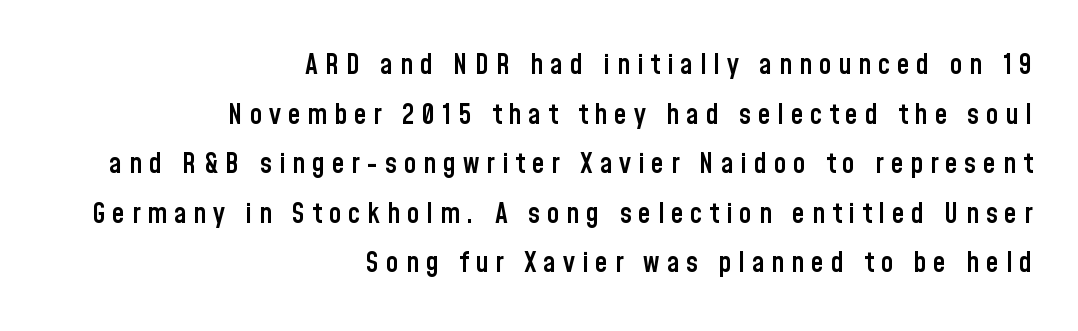
{"serif": "no", "italic": "no", "bold": "semi", "weight": "semibold", "width": "condensed", "stroke_contrast": "low", "x_height": "medium", "monospaced": "no", "underline": "no", "align": "right", "line_spacing_ratio": 1.77, "letter_spacing": "wide", "letter_spacing_em": 0.25, "glyph_px": 28}
